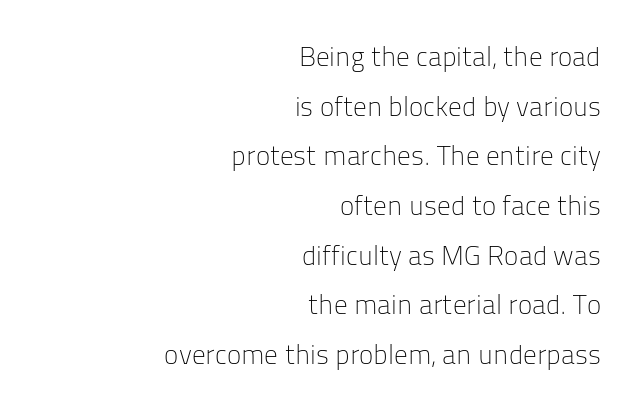
The string is rendered with underlining switched off. Ascenders rise straight up at ninety degrees. The paragraph shown leans on its right margin. The letters sit at their default tracking, neither squeezed nor spread. The strokes are not fattened; the text isn't bold.
